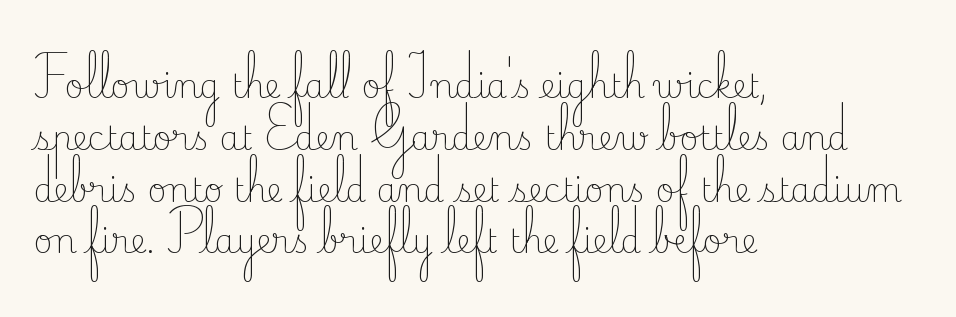
The image shows 33 px light serif type, upright; set left-aligned, normal line spacing (1.57x), normal letter spacing, not underlined; low stroke contrast and a small x-height.
